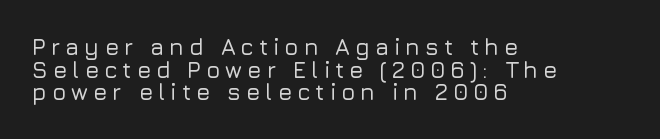
{"italic": "no", "underline": "no", "align": "left", "line_spacing": "tight", "line_spacing_ratio": 0.98, "letter_spacing": "wide", "letter_spacing_em": 0.22, "glyph_px": 23}
